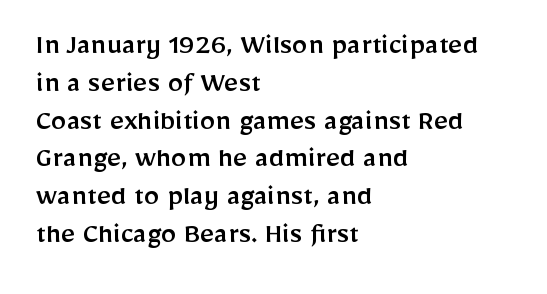
The rag falls on the right side of this text block. The face used here is proportionally spaced, like ordinary book or web type. The face used here is a sans, in the tradition of grotesques and geometrics. The type is set solid horizontally, with unmodified tracking.
